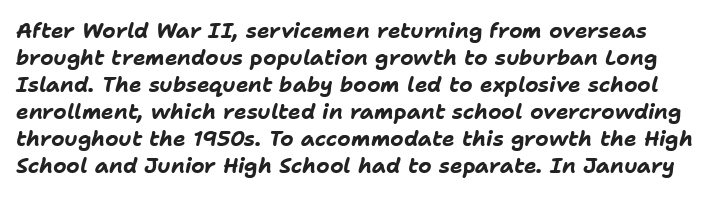
{"italic": "yes", "lean": "right", "slant_degrees": 11, "bold": "yes", "underline": "no", "line_spacing": "normal", "line_spacing_ratio": 1.29, "letter_spacing": "normal", "letter_spacing_em": 0.0, "glyph_px": 21}
